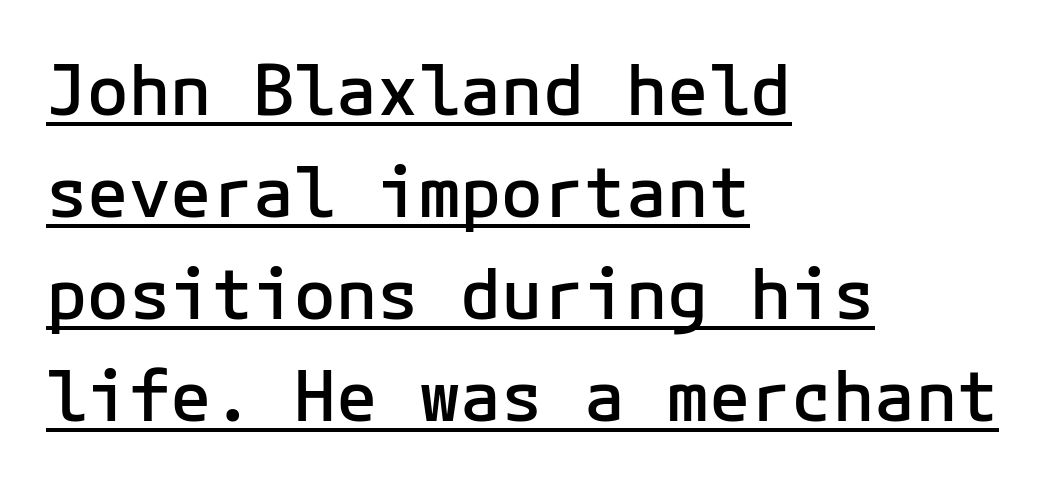
The letters are semibold — heavier than regular but short of a full bold. The tracking reads as untouched default to a designer's eye. This is the regular roman posture of the typeface. Short and long lines alike share a common starting point at left. The string is rendered with underlining switched on.
